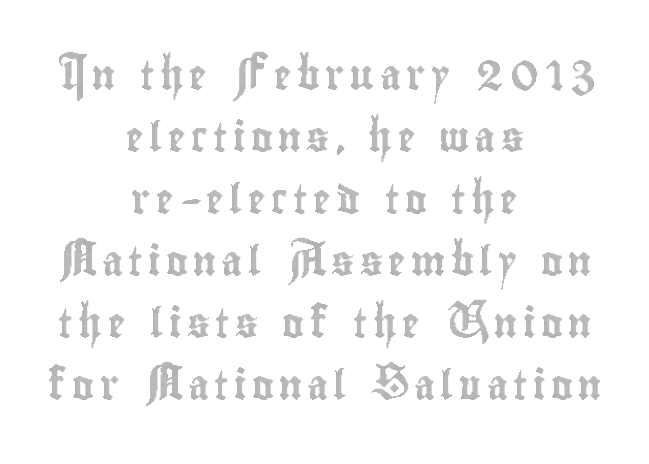
The image shows 29 px condensed type, upright; set centered, loose line spacing (2.14x), not underlined; a small x-height.
